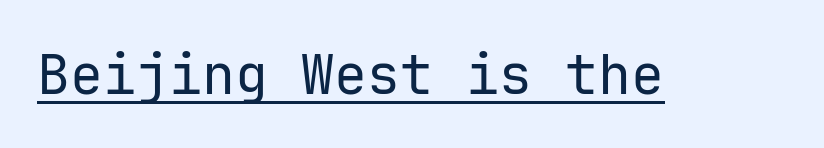
{"serif": "no", "italic": "no", "bold": "no", "weight": "regular", "width": "normal", "stroke_contrast": "low", "x_height": "medium", "monospaced": "yes", "underline": "yes", "letter_spacing": "normal", "letter_spacing_em": 0.0, "glyph_px": 55}
